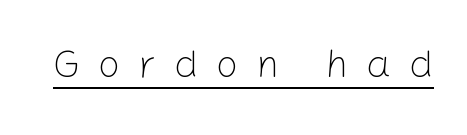
The image shows 40 px light sans-serif type, upright; set unusually wide letter spacing (+0.44 em), underlined; low stroke contrast and a medium x-height.
